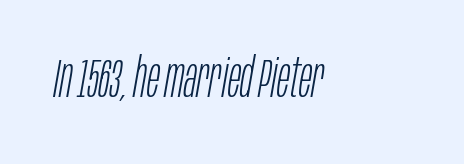
{"italic": "yes", "lean": "right", "slant_degrees": 10, "bold": "no", "weight": "light", "width": "condensed", "stroke_contrast": "low", "x_height": "large", "monospaced": "no", "underline": "no", "letter_spacing": "normal", "letter_spacing_em": 0.0, "glyph_px": 54}
